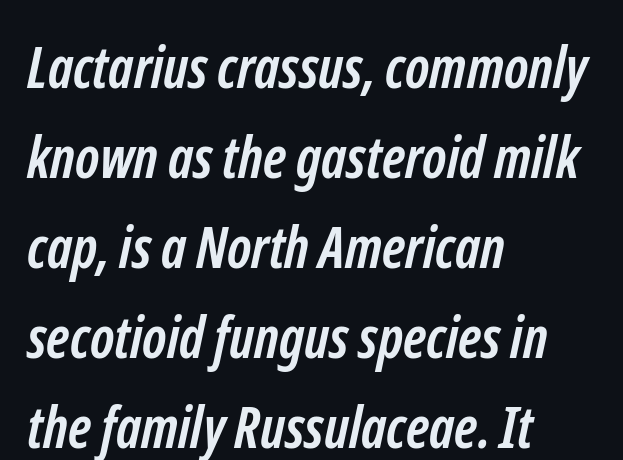
The image shows 57 px semibold, condensed sans-serif type; set left-aligned, normal line spacing (1.58x), normal letter spacing, not underlined; low stroke contrast and a medium x-height.
